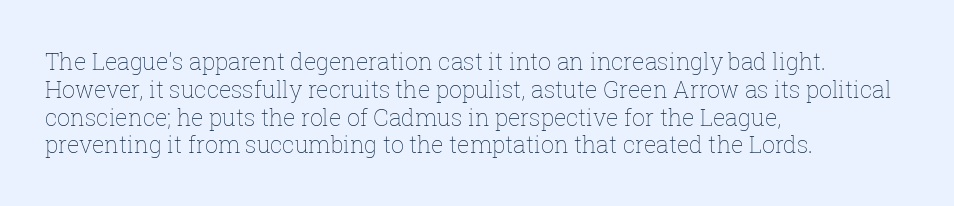
Q: Is the text bold? A: No.
Q: Is the text italic (slanted)? A: No, it is upright.
Q: Is the text underlined? A: No.
Q: How is the paragraph aligned? A: Left-aligned.
Q: Is the spacing between letters normal or unusually wide? A: Normal.
